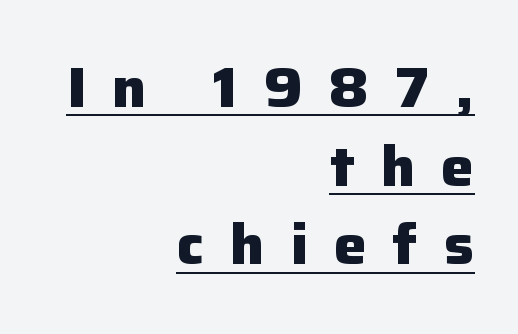
Q: Is the text bold? A: Yes.
Q: Is the text italic (slanted)? A: No, it is upright.
Q: Is the typeface a serif or a sans-serif typeface? A: Sans-serif.
Q: Is the text underlined? A: Yes.
Q: How is the paragraph aligned? A: Right-aligned.
Q: Is the spacing between letters normal or unusually wide? A: Unusually wide.
Q: Is the spacing between lines tight, normal or loose? A: Normal.
Q: Width (condensed, normal, or wide)? A: Normal.
Q: Stroke contrast? A: Low.
Q: x-height? A: Medium.
Q: Monospaced? A: No.
